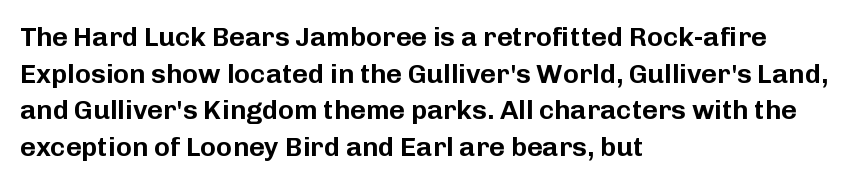
Q: Is the text italic (slanted)? A: No, it is upright.
Q: Is the text underlined? A: No.
Q: How is the paragraph aligned? A: Left-aligned.
Q: Is the spacing between letters normal or unusually wide? A: Normal.
Q: Is the spacing between lines tight, normal or loose? A: Normal.
